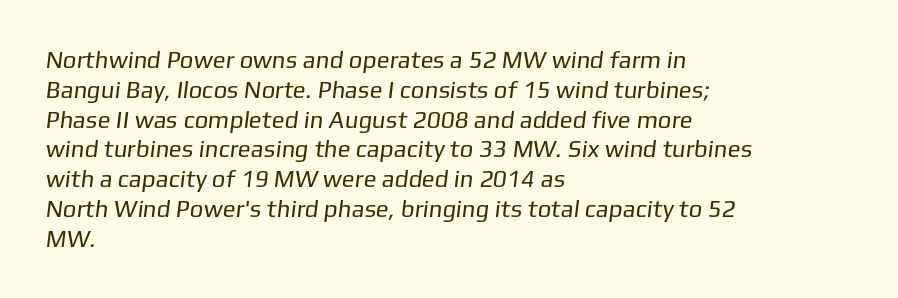
Q: Is the text bold? A: No.
Q: Is the text underlined? A: No.
Q: How is the paragraph aligned? A: Left-aligned.
Q: Is the spacing between letters normal or unusually wide? A: Normal.
